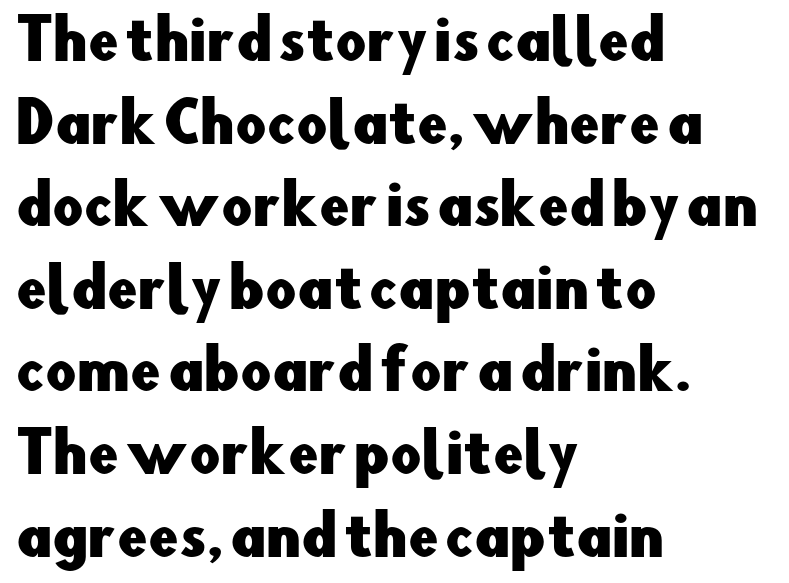
{"serif": "no", "italic": "no", "width": "normal", "stroke_contrast": "low", "x_height": "small", "monospaced": "no", "underline": "no", "align": "left", "line_spacing": "normal", "line_spacing_ratio": 1.53, "letter_spacing": "normal", "letter_spacing_em": 0.0, "glyph_px": 54}
